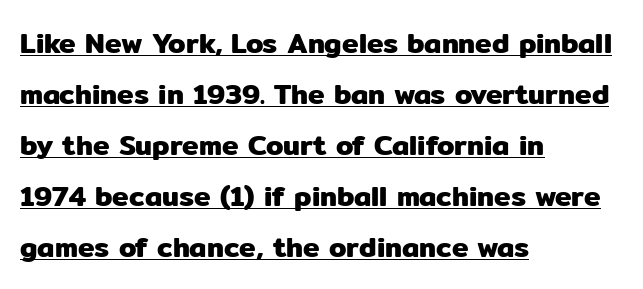
The image shows 28 px sans-serif type, upright; set left-aligned, line spacing 1.82x, normal letter spacing, underlined; low stroke contrast and a medium x-height.
